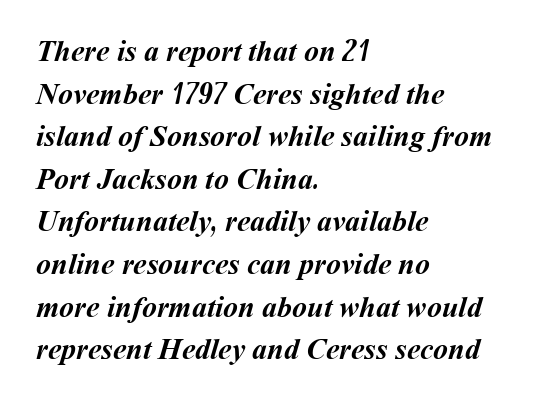
This sample is left-justified, so line endings fall wherever the words run out. Varying glyph widths throughout — classic text-font behaviour. One glance says typical: line gaps are just what's usual. A clean baseline with only descenders dipping below it. The sample has been set heavy, in full bold. There is no visible air inserted between adjacent glyphs.
